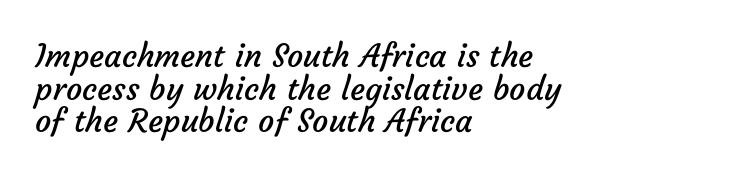
The image shows 32 px regular-weight sans-serif type; set left-aligned, tight line spacing (1.02x), normal letter spacing, not underlined; low stroke contrast and a medium x-height.
